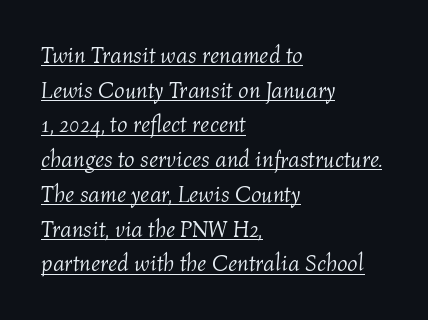
{"italic": "yes", "lean": "right", "slant_degrees": 4, "bold": "no", "underline": "yes", "align": "left", "line_spacing": "normal", "line_spacing_ratio": 1.51, "letter_spacing": "normal", "letter_spacing_em": 0.0, "glyph_px": 23}
